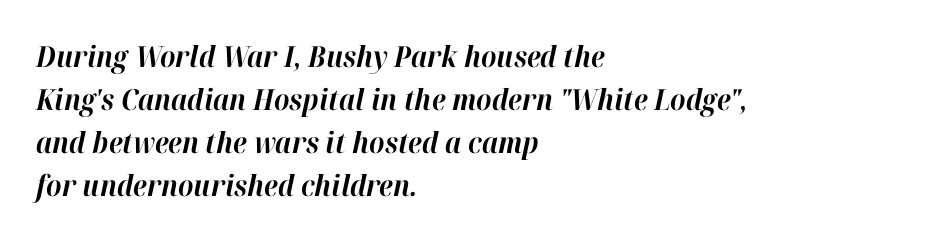
{"italic": "yes", "lean": "right", "slant_degrees": 12, "bold": "yes", "weight": "bold", "width": "normal", "stroke_contrast": "high", "x_height": "medium", "monospaced": "no", "underline": "no", "align": "left", "line_spacing": "normal", "line_spacing_ratio": 1.48, "letter_spacing": "normal", "letter_spacing_em": 0.0, "glyph_px": 29}
